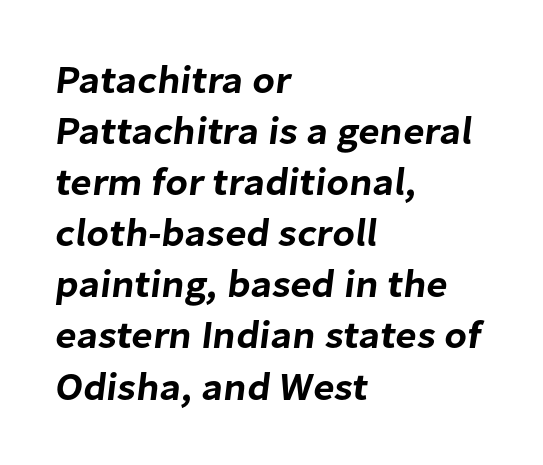
Q: Is the typeface a serif or a sans-serif typeface? A: Sans-serif.
Q: Is the text underlined? A: No.
Q: How is the paragraph aligned? A: Left-aligned.
Q: Is the spacing between letters normal or unusually wide? A: Normal.
Q: Is the spacing between lines tight, normal or loose? A: Normal.
Q: Width (condensed, normal, or wide)? A: Normal.
Q: Stroke contrast? A: Low.
Q: x-height? A: Medium.
Q: Monospaced? A: No.
